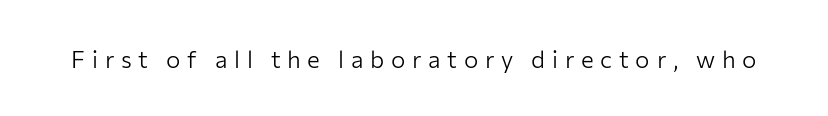
Each word looks stretched out because of the extra space between its letters. Each stroke keeps to a modest, everyday thickness or less. Is there any slant? The stems are plumb. Check the space under the baseline: it is left empty.
